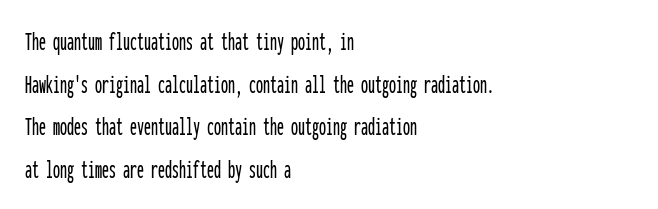
Q: Is the text italic (slanted)? A: No, it is upright.
Q: Is the typeface a serif or a sans-serif typeface? A: Sans-serif.
Q: Is the text underlined? A: No.
Q: How is the paragraph aligned? A: Left-aligned.
Q: Is the spacing between letters normal or unusually wide? A: Normal.
Q: Is the spacing between lines tight, normal or loose? A: Normal.
Q: Width (condensed, normal, or wide)? A: Condensed.
Q: Stroke contrast? A: Low.
Q: x-height? A: Medium.
Q: Monospaced? A: Yes.
